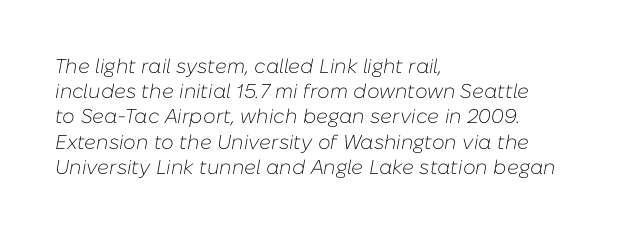
Q: Is the text bold? A: No.
Q: Is the text italic (slanted)? A: Yes, it leans right by about 10 degrees.
Q: Is the text underlined? A: No.
Q: How is the paragraph aligned? A: Left-aligned.
Q: Is the spacing between letters normal or unusually wide? A: Normal.
Q: Is the spacing between lines tight, normal or loose? A: Normal.
